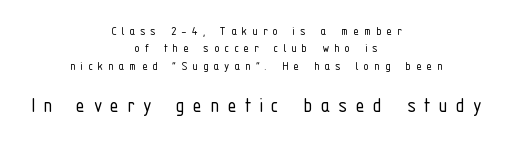
Q: Is the text bold? A: No.
Q: Is the text italic (slanted)? A: No, it is upright.
Q: Is the text underlined? A: No.
Q: How is the paragraph aligned? A: Centered.
Q: Is the spacing between letters normal or unusually wide? A: Unusually wide.
Q: Which block of text is set in a larger size, the first (top) or the second (bottom)? A: The second (bottom) one.
